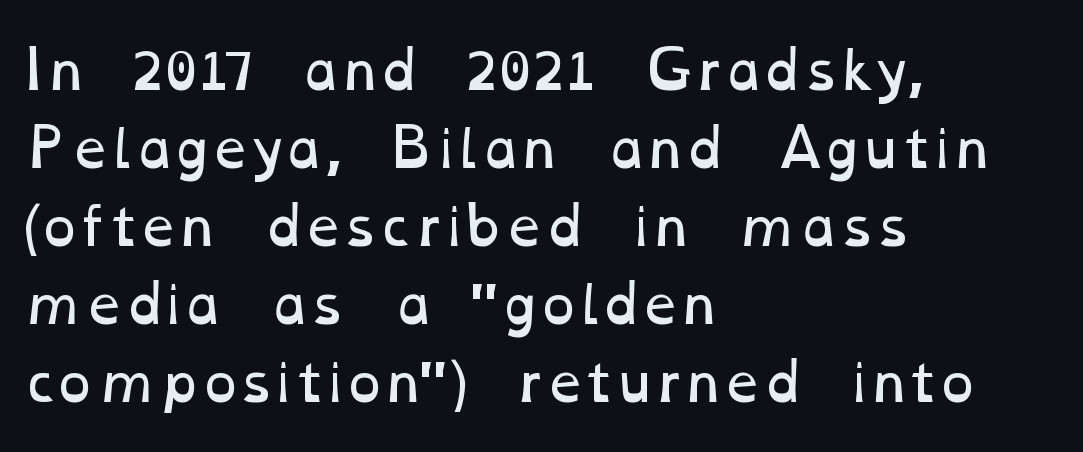
Q: Is the text bold? A: No.
Q: Is the text underlined? A: No.
Q: How is the paragraph aligned? A: Left-aligned.
Q: Is the spacing between letters normal or unusually wide? A: Normal.
Q: Is the spacing between lines tight, normal or loose? A: Normal.
Q: Width (condensed, normal, or wide)? A: Wide.
Q: Stroke contrast? A: Low.
Q: x-height? A: Medium.
Q: Monospaced? A: No.
